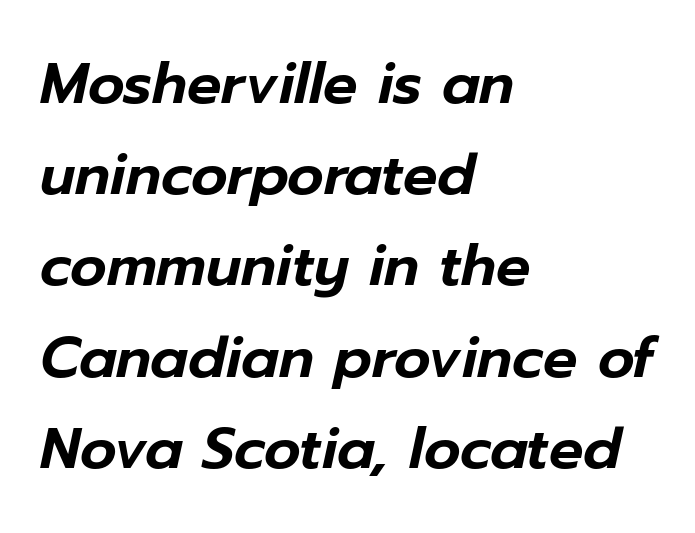
The tracking reads as untouched default to a designer's eye. Descenders are the only things crossing below the line. Vertically, the passage feels balanced, rows spaced as you'd expect. The passage shown is typed in a proportional face where columns would drift. Caption: multi-line text, flush left, ragged right. The lettering tilts uniformly, giving the passage an italic look.
